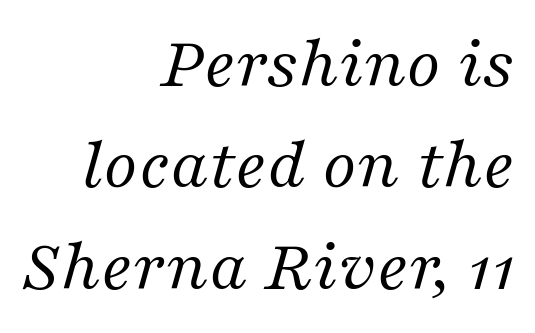
Normally led — the rows are evenly, conventionally spaced. Here the designer chose a conventional face with non-uniform glyph widths. Tall strokes in this sample are angled rather than plumb. No extra tracking has been applied to these lines. Serifs: yes, visible at the terminals of the letterforms.
